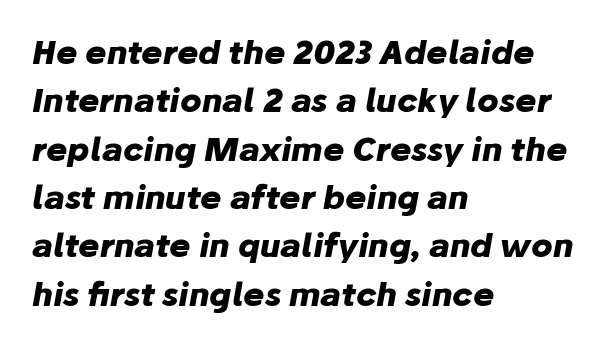
The image shows 32 px heavy type, italic (leaning right); set left-aligned, normal line spacing (1.51x), normal letter spacing, not underlined; low stroke contrast and a medium x-height.
